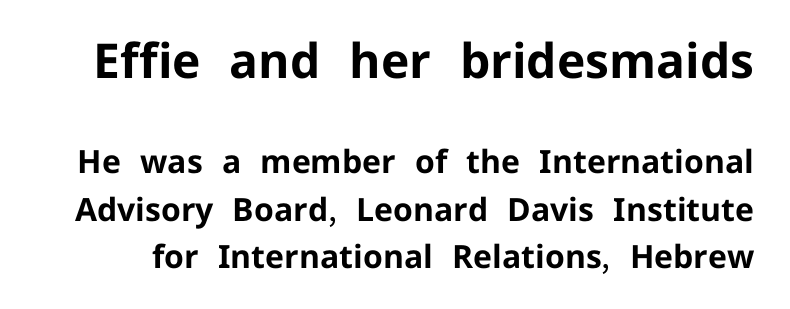
{"serif": "no", "italic": "no", "bold": "yes", "weight": "bold", "width": "normal", "stroke_contrast": "low", "x_height": "medium", "monospaced": "no", "underline": "no", "line_spacing": "normal", "line_spacing_ratio": 1.48, "letter_spacing": "normal", "letter_spacing_em": 0.0, "larger_block": "first", "size_ratio": 1.5, "glyph_px": 48}
